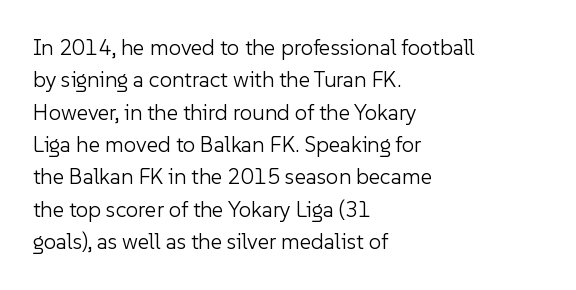
Does extra space separate the letters? No, they use regular spacing. Compared with a typical body face, this is equally light or lighter still. Casual observation: everything's shoved over to the left. This sample keeps an unexceptional amount of space between lines.
